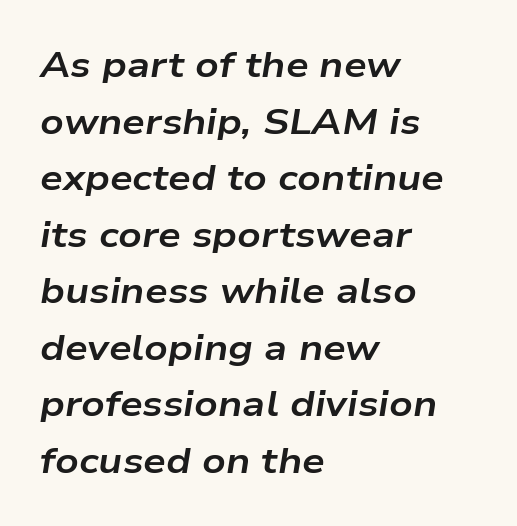
Does the copy run flush right? No — it runs flush left. These lines keep a tight, regular rhythm from letter to letter. As a designer I'd log this as weight 700, bold. The passage shown is not underscored anywhere. The rendering uses natural spacing where letterforms have individual widths.
